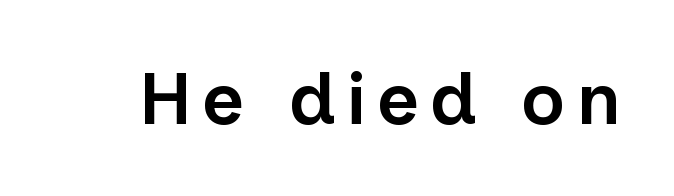
Q: Is the text bold? A: Semi-bold.
Q: Is the text italic (slanted)? A: No, it is upright.
Q: Is the typeface a serif or a sans-serif typeface? A: Sans-serif.
Q: Is the text underlined? A: No.
Q: Width (condensed, normal, or wide)? A: Normal.
Q: Stroke contrast? A: Low.
Q: x-height? A: Medium.
Q: Monospaced? A: No.
